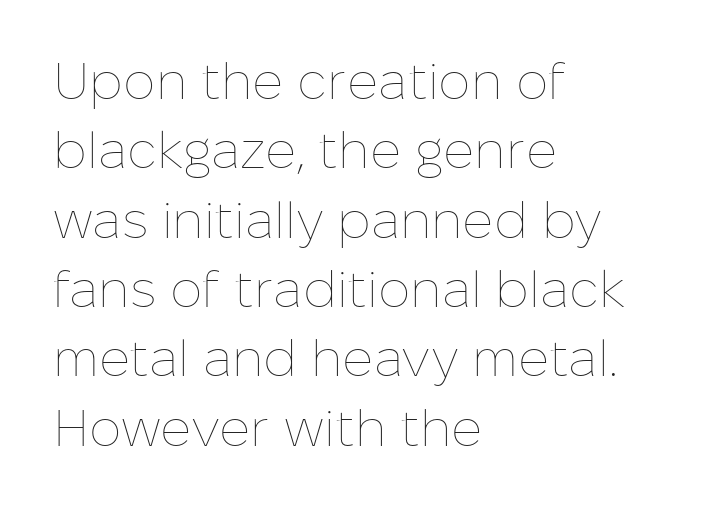
The rendering uses natural spacing where letterforms have individual widths. Is the letter spacing exaggerated? No — it looks like the ordinary default. Compared with typical paragraphs, the rows here are spaced about the same. Line starts are locked; line ends wander.
